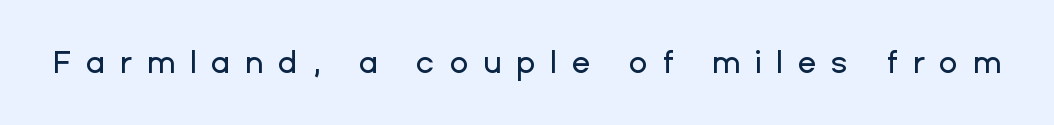
A typesetter would call this proportional, since set widths differ per character. Typographically, this falls in the sans-serif category. Do the letters lean? They stand straight. Inter-character spacing is expanded well beyond the font's built-in metrics. Unmarked baselines from the first word to the last.
